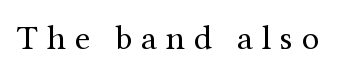
Q: Is the text bold? A: No.
Q: Is the text italic (slanted)? A: No, it is upright.
Q: Is the typeface a serif or a sans-serif typeface? A: Serif.
Q: Is the text underlined? A: No.
Q: Is the spacing between letters normal or unusually wide? A: Unusually wide.
Q: Width (condensed, normal, or wide)? A: Normal.
Q: Stroke contrast? A: Medium.
Q: x-height? A: Medium.
Q: Monospaced? A: No.
